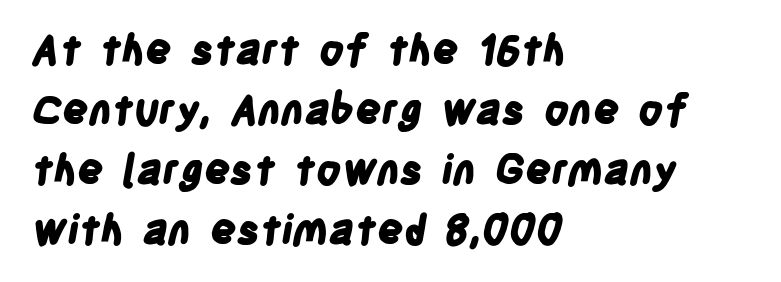
The image shows 41 px bold, condensed sans-serif type; set left-aligned, normal line spacing (1.46x), normal letter spacing, not underlined; low stroke contrast and a large x-height.
